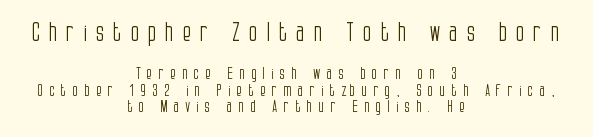
The image shows 25 px text type, upright; set centered, tight line spacing (0.97x), unusually wide letter spacing (+0.35 em), not underlined; the first (top) block is 1.47x larger.
